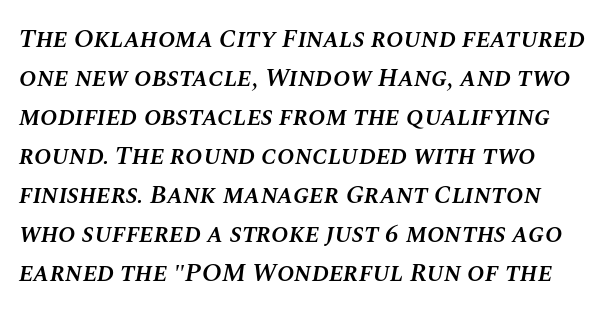
Q: Is the text bold? A: Semi-bold.
Q: Is the text italic (slanted)? A: Yes, it leans right by about 10 degrees.
Q: Is the text underlined? A: No.
Q: Is the spacing between letters normal or unusually wide? A: Normal.
Q: Is the spacing between lines tight, normal or loose? A: Normal.
